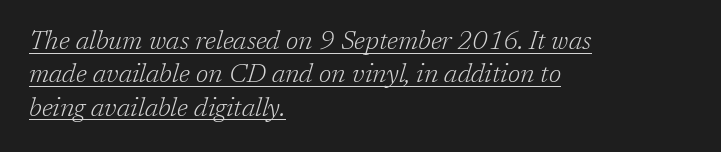
{"italic": "yes", "lean": "right", "slant_degrees": 17, "bold": "no", "underline": "yes", "align": "left", "line_spacing": "normal", "line_spacing_ratio": 1.28, "letter_spacing": "normal", "letter_spacing_em": 0.0, "glyph_px": 26}
